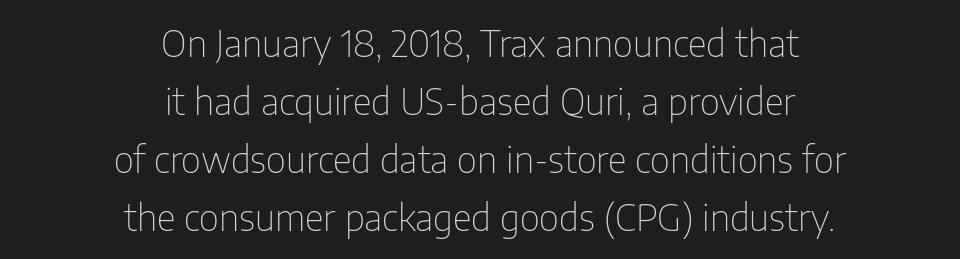
The image shows 37 px thin, condensed sans-serif type, upright; set centered, normal line spacing (1.57x), normal letter spacing, not underlined; low stroke contrast and a medium x-height.
